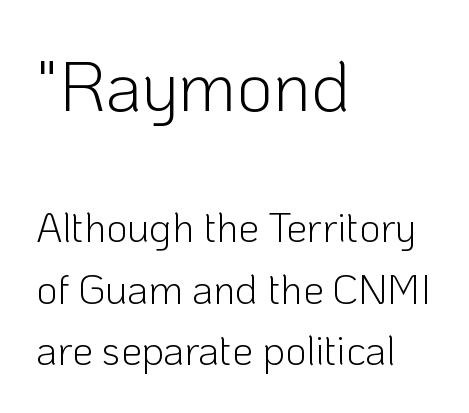
Q: Is the text bold? A: No.
Q: Is the text italic (slanted)? A: No, it is upright.
Q: Is the typeface a serif or a sans-serif typeface? A: Sans-serif.
Q: Is the text underlined? A: No.
Q: How is the paragraph aligned? A: Left-aligned.
Q: Is the spacing between letters normal or unusually wide? A: Normal.
Q: Is the spacing between lines tight, normal or loose? A: Normal.
Q: Which block of text is set in a larger size, the first (top) or the second (bottom)? A: The first (top) one.
Q: Width (condensed, normal, or wide)? A: Normal.
Q: Stroke contrast? A: Low.
Q: x-height? A: Medium.
Q: Monospaced? A: No.
